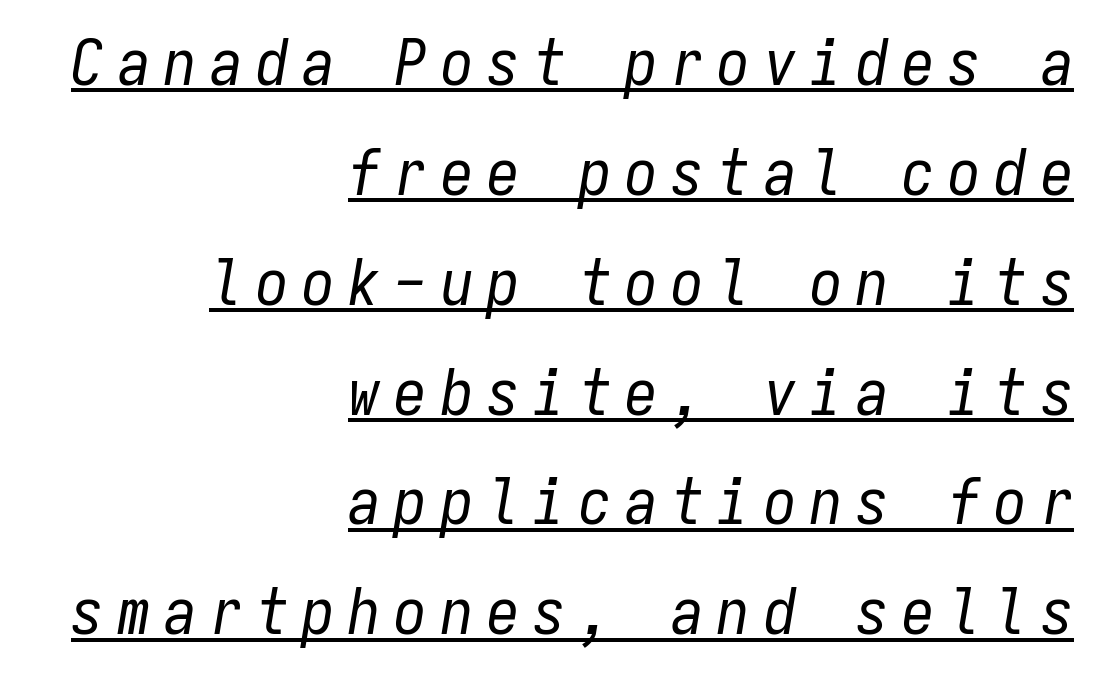
Q: Is the text bold? A: No.
Q: Is the text italic (slanted)? A: Yes, it leans right by about 9 degrees.
Q: Is the text underlined? A: Yes.
Q: How is the paragraph aligned? A: Right-aligned.
Q: Is the spacing between letters normal or unusually wide? A: Unusually wide.
Q: Is the spacing between lines tight, normal or loose? A: Normal.
Q: Width (condensed, normal, or wide)? A: Condensed.
Q: Stroke contrast? A: Low.
Q: x-height? A: Medium.
Q: Monospaced? A: Yes.
